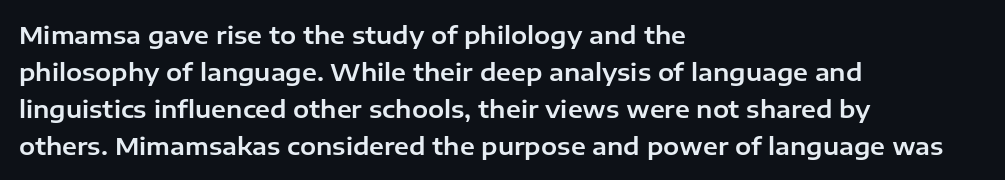
This is roman type, the default non-slanted kind. The lines in this sample share a left origin and differ only in where they stop. Glance below the letters and you will spot only blank space. The line-height multiplier appears to be the usual default. No extra tracking has been applied to these lines.
